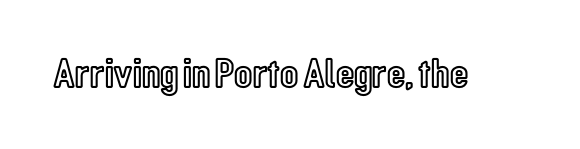
Bare-footed words on every line. Here the glyphs are tracked normally, forming tight word shapes. These lines were composed using upright roman letters. The face used here is proportionally spaced, like ordinary book or web type.
